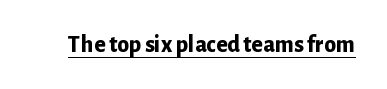
Q: Is the text bold? A: Yes.
Q: Is the text italic (slanted)? A: No, it is upright.
Q: Is the text underlined? A: Yes.
Q: Is the spacing between letters normal or unusually wide? A: Normal.
